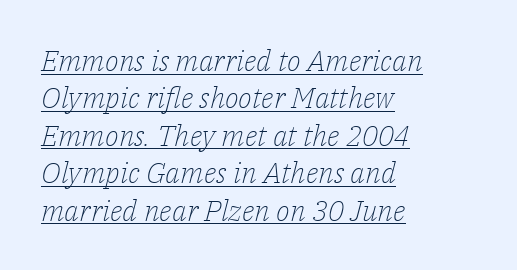
The image shows 29 px light serif type, italic (leaning right); set left-aligned, normal line spacing (1.29x), normal letter spacing, underlined; low stroke contrast and a medium x-height.
